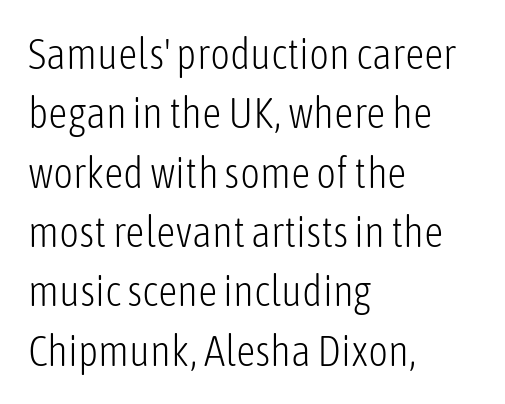
The rendering uses a moderate line-height, typical for paragraphs. This reads as an unemphasized weight, regular at the heaviest. Line starts are locked; line ends wander. Bare-footed words on every line. Ordinary non-slanted type is in use. How are the letters spaced? Ordinarily, with no added tracking.
